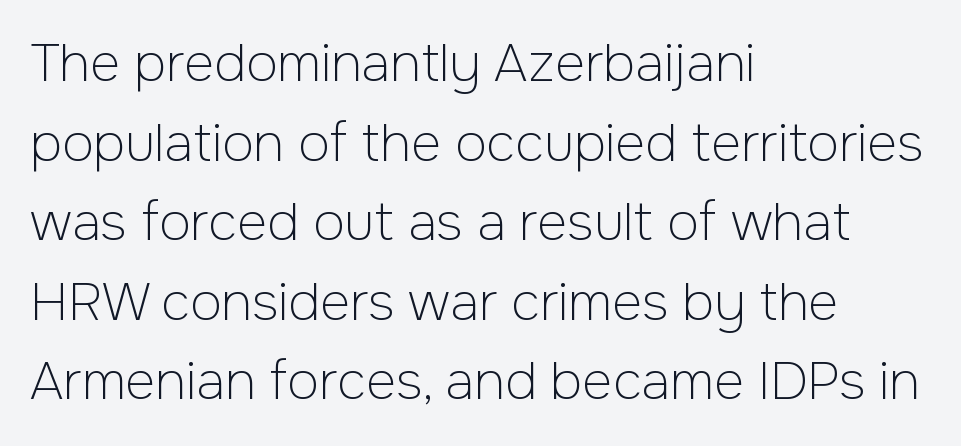
The image shows 52 px light sans-serif type, upright; set left-aligned, normal line spacing (1.53x), normal letter spacing, not underlined; low stroke contrast and a medium x-height.
